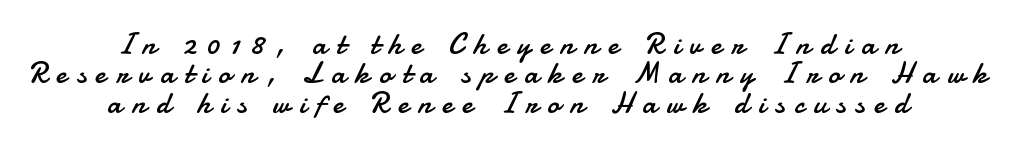
Q: Is the text bold? A: No.
Q: Is the text italic (slanted)? A: Yes.
Q: Is the typeface a serif or a sans-serif typeface? A: Sans-serif.
Q: Is the text underlined? A: No.
Q: How is the paragraph aligned? A: Centered.
Q: Is the spacing between letters normal or unusually wide? A: Unusually wide.
Q: Is the spacing between lines tight, normal or loose? A: Tight.
Q: Width (condensed, normal, or wide)? A: Normal.
Q: Stroke contrast? A: Low.
Q: x-height? A: Small.
Q: Monospaced? A: No.
